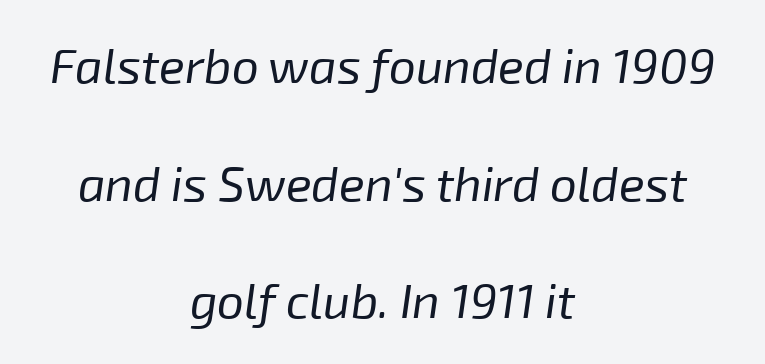
Q: Is the text bold? A: No.
Q: Is the text italic (slanted)? A: Yes, it leans right by about 8 degrees.
Q: Is the text underlined? A: No.
Q: How is the paragraph aligned? A: Centered.
Q: Is the spacing between letters normal or unusually wide? A: Normal.
Q: Is the spacing between lines tight, normal or loose? A: Loose.
Q: Width (condensed, normal, or wide)? A: Normal.
Q: Stroke contrast? A: Low.
Q: x-height? A: Medium.
Q: Monospaced? A: No.
